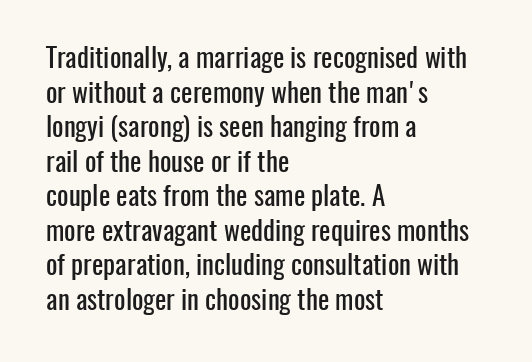
The image shows 27 px text type, upright; set left-aligned, normal line spacing (1.28x), normal letter spacing, not underlined.
